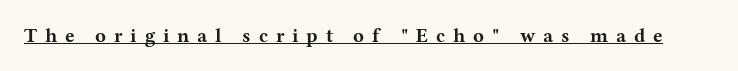
Q: Is the text bold? A: Yes.
Q: Is the text italic (slanted)? A: No, it is upright.
Q: Is the text underlined? A: Yes.
Q: Is the spacing between letters normal or unusually wide? A: Unusually wide.
